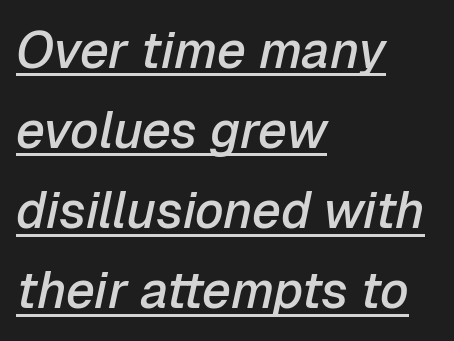
{"italic": "yes", "lean": "right", "slant_degrees": 12, "bold": "semi", "weight": "semibold", "width": "normal", "stroke_contrast": "low", "x_height": "medium", "monospaced": "no", "underline": "yes", "align": "left", "line_spacing": "normal", "line_spacing_ratio": 1.57, "letter_spacing": "normal", "letter_spacing_em": 0.0, "glyph_px": 51}
